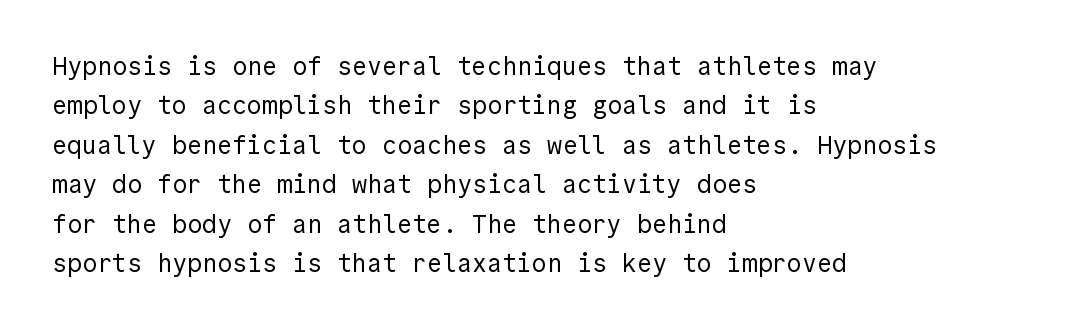
The image shows 25 px text type, upright; set left-aligned, normal line spacing (1.58x), normal letter spacing, not underlined.
